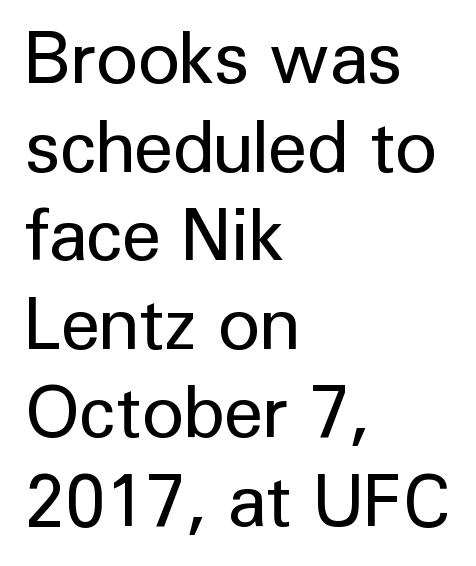
The image shows 72 px regular-weight sans-serif type, upright; set left-aligned, line spacing 1.23x, normal letter spacing, not underlined; low stroke contrast and a medium x-height.
